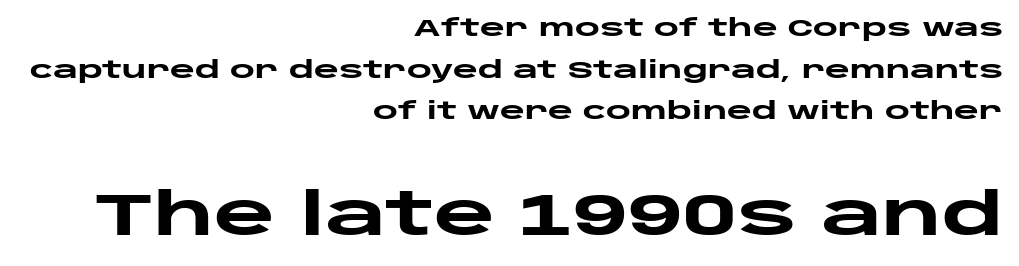
Caption: upper text group reduced, lower text group enlarged. Compared with a flush-left layout, this one pins lines to the opposite, right side. A roman cut, with each character standing at attention. The passage shown is emphatically bold.
